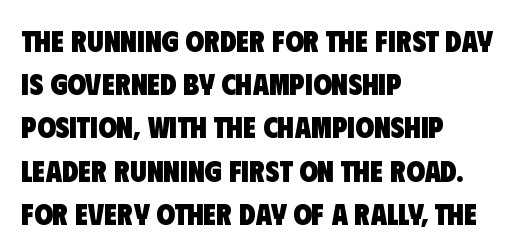
The image shows 30 px heavy, condensed sans-serif type; set left-aligned, normal line spacing (1.44x), normal letter spacing, not underlined; low stroke contrast and a large x-height.
